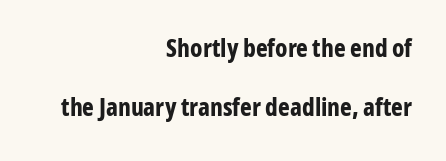
Horizontally, the lines are justified to the trailing edge only. This is roman type, the default non-slanted kind. The space directly below the letters is spotless. Nobody touched the tracking dial on this one. Heavy, bold letterforms.
